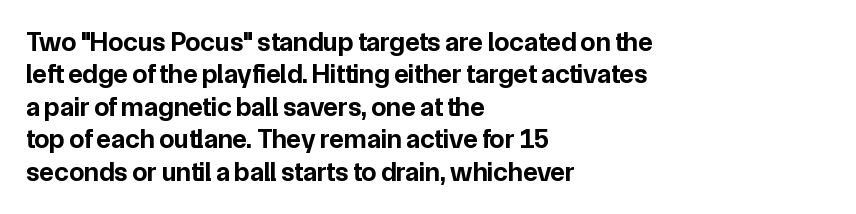
The image shows 27 px bold type, upright; set left-aligned, line spacing 1.2x, normal letter spacing, not underlined.
